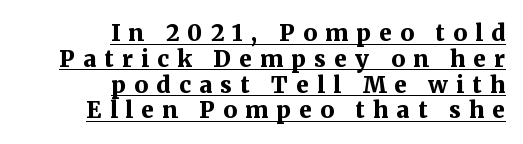
The vertical gap from one line to the next is small. Casual observation: everything's shoved over to the right. These words are printed bold, with thick strokes throughout. The face used here is rendered with a markedly widened letterfit.
